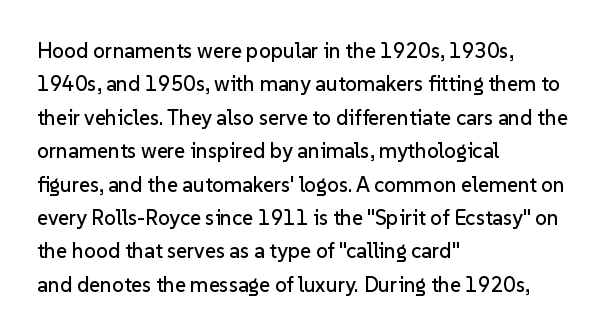
Nobody drew a line under any word here. A student would call this left alignment; a typographer would say flush left, rag right. Rendered with straight, roman letterforms. In terms of leading, this rendering sits right in the middle. Characters follow at the spacing the type designer built in.
